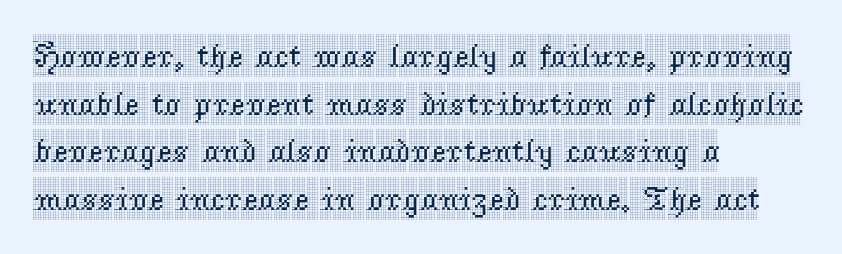
Yep, those are serifs on the letters. Look at the tracking — it's just the regular setting, nothing added. Do the characters align in a grid? No, the font is proportional. Every character sits straight up, as roman type does. Underlining? Definitely not there.
